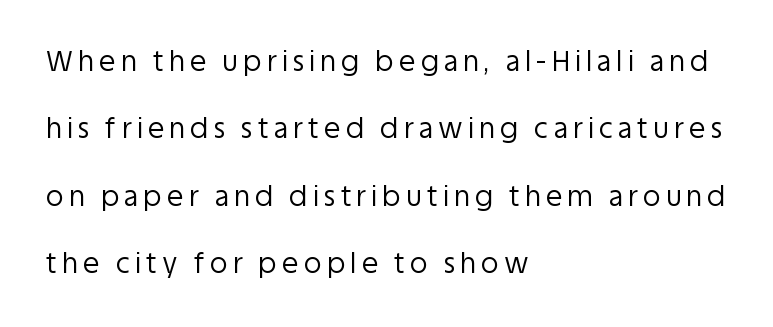
The foot of each line stays bare and open. These lines stack with their left ends in a neat column. What stands out about the letter spacing? Its width — letters are far apart. No heavy texture on the line: the type isn't bold. This sample uses an upright cut, with every glyph sitting square on the baseline.
